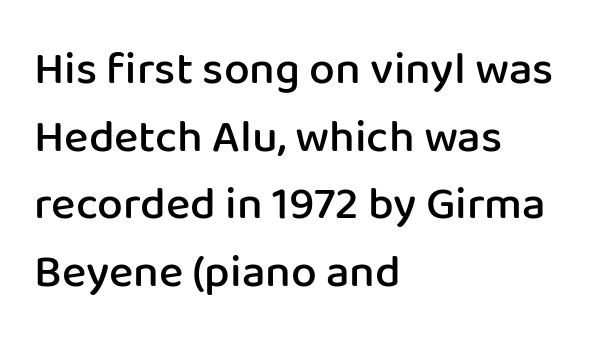
Q: Is the text bold? A: Semi-bold.
Q: Is the text italic (slanted)? A: No, it is upright.
Q: Is the typeface a serif or a sans-serif typeface? A: Sans-serif.
Q: Is the text underlined? A: No.
Q: How is the paragraph aligned? A: Left-aligned.
Q: Is the spacing between letters normal or unusually wide? A: Normal.
Q: Is the spacing between lines tight, normal or loose? A: Normal.
Q: Width (condensed, normal, or wide)? A: Normal.
Q: Stroke contrast? A: Low.
Q: x-height? A: Medium.
Q: Monospaced? A: No.
